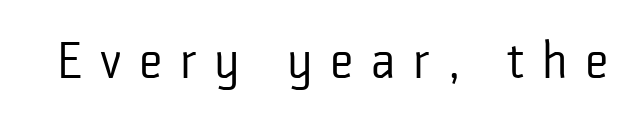
Q: Is the text bold? A: No.
Q: Is the text italic (slanted)? A: No, it is upright.
Q: Is the typeface a serif or a sans-serif typeface? A: Sans-serif.
Q: Is the text underlined? A: No.
Q: Is the spacing between letters normal or unusually wide? A: Unusually wide.
Q: Width (condensed, normal, or wide)? A: Condensed.
Q: Stroke contrast? A: Low.
Q: x-height? A: Medium.
Q: Monospaced? A: No.
